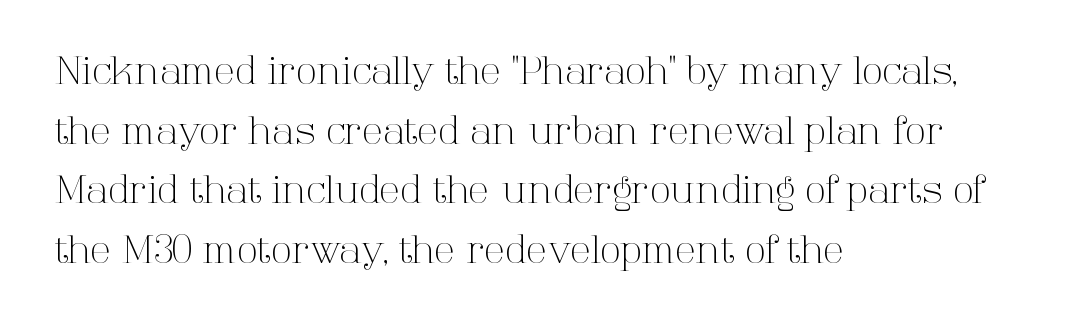
Q: Is the text bold? A: No.
Q: Is the text italic (slanted)? A: No, it is upright.
Q: Is the typeface a serif or a sans-serif typeface? A: Serif.
Q: Is the text underlined? A: No.
Q: How is the paragraph aligned? A: Left-aligned.
Q: Is the spacing between letters normal or unusually wide? A: Normal.
Q: Is the spacing between lines tight, normal or loose? A: Normal.
Q: Width (condensed, normal, or wide)? A: Normal.
Q: Stroke contrast? A: High.
Q: x-height? A: Medium.
Q: Monospaced? A: No.
